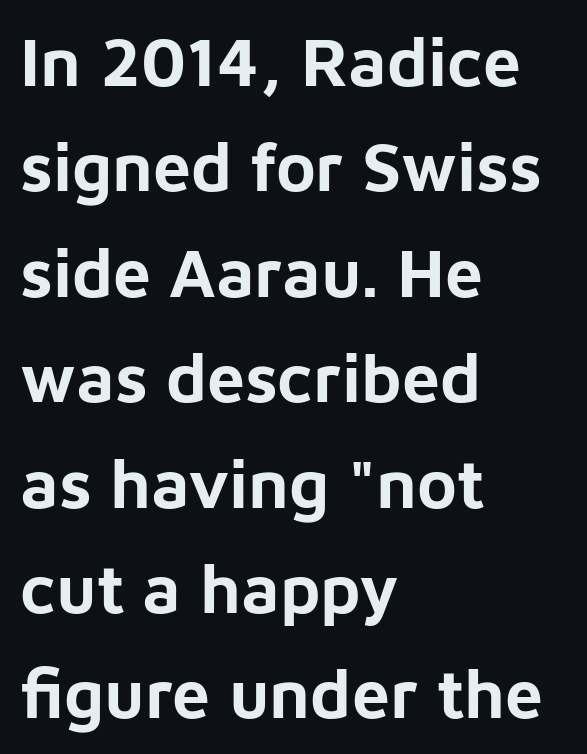
{"serif": "no", "italic": "no", "bold": "yes", "weight": "bold", "width": "normal", "stroke_contrast": "low", "x_height": "medium", "monospaced": "no", "underline": "no", "align": "left", "line_spacing": "normal", "line_spacing_ratio": 1.55, "letter_spacing": "normal", "letter_spacing_em": 0.0, "glyph_px": 68}
